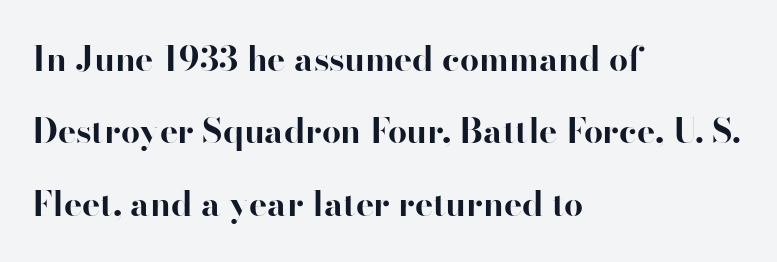
Q: Is the text bold? A: Yes.
Q: Is the text italic (slanted)? A: No, it is upright.
Q: Is the typeface a serif or a sans-serif typeface? A: Sans-serif.
Q: Is the text underlined? A: No.
Q: How is the paragraph aligned? A: Left-aligned.
Q: Is the spacing between letters normal or unusually wide? A: Normal.
Q: Is the spacing between lines tight, normal or loose? A: Loose.
Q: Width (condensed, normal, or wide)? A: Normal.
Q: Stroke contrast? A: High.
Q: x-height? A: Small.
Q: Monospaced? A: No.
